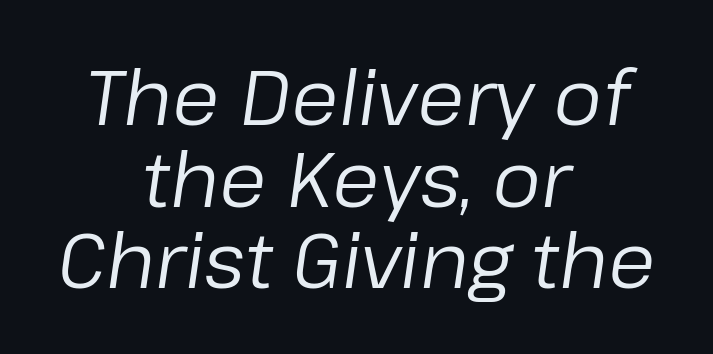
The words here are not underlined. A light-to-regular cut is what we see here. The rendering uses a small line-height, squeezing the rows. A typesetter would call this proportional, since set widths differ per character. The axis of the letterforms is tilted away from vertical.
